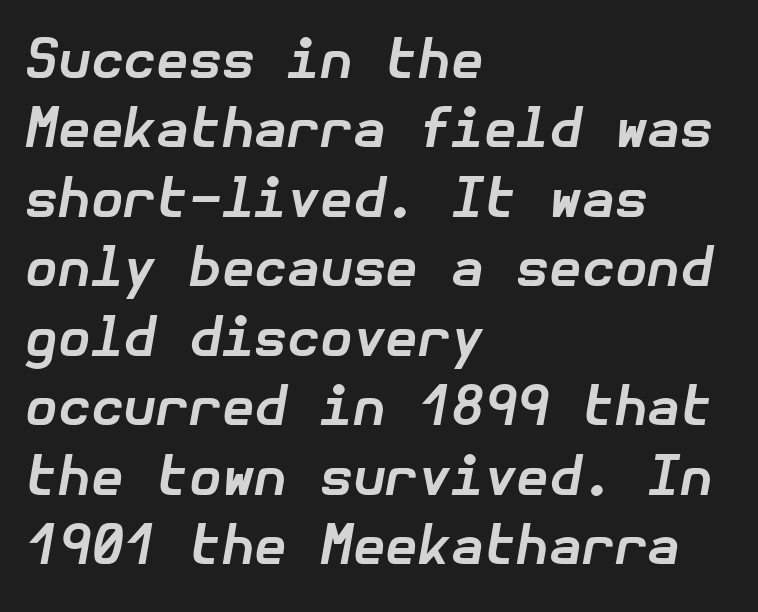
The image shows 53 px bold type, italic (leaning right); set left-aligned, normal line spacing (1.31x), normal letter spacing, not underlined; low stroke contrast and a medium x-height.
